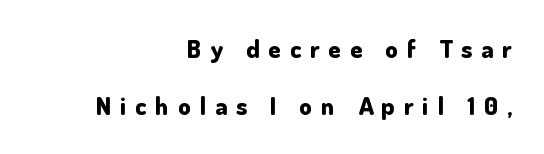
Q: Is the text bold? A: Yes.
Q: Is the text italic (slanted)? A: No, it is upright.
Q: Is the text underlined? A: No.
Q: How is the paragraph aligned? A: Right-aligned.
Q: Is the spacing between letters normal or unusually wide? A: Unusually wide.
Q: Is the spacing between lines tight, normal or loose? A: Loose.
